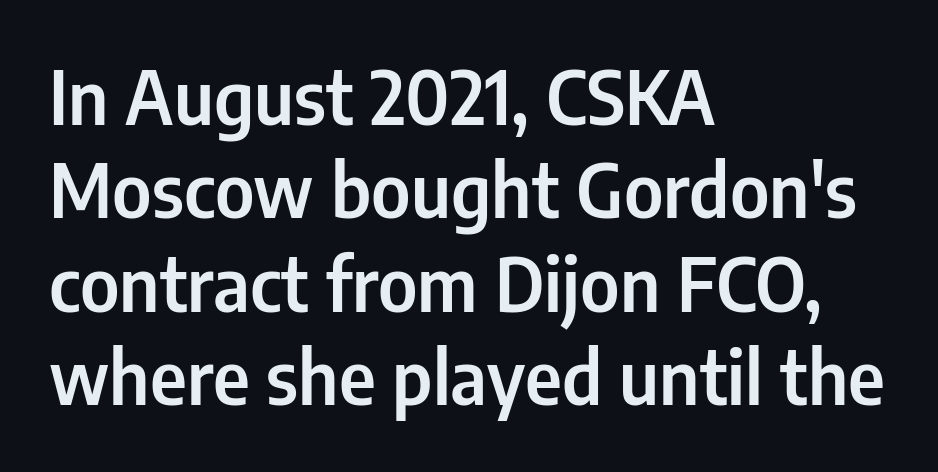
The gap between lines stays unmarked. Honestly, the letter spacing is just normal — you wouldn't notice it. Short and long lines alike share a common starting point at left. You can tell from the bare stems that sans-serif type was used. The rows are spaced the way most documents space them.
